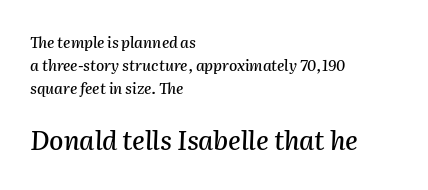
The letters in the lower block stand taller than those in the block above. The letterforms sit shoulder to shoulder at normal distance. The rag falls on the right side of this text block. Posture: slanted.
